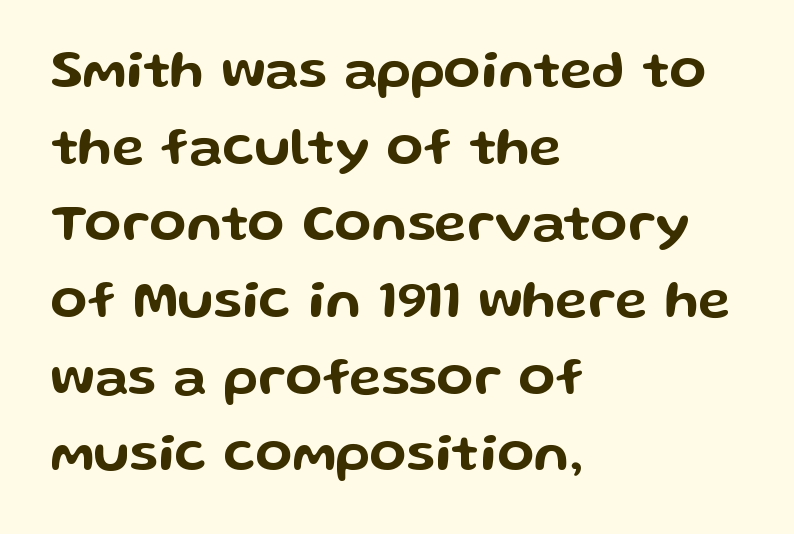
The space between consecutive lines is moderate. Observe the ordinary spacing: letters are neighbours, not strangers. To sum up the face: it is a sans, with no serifs. Varying glyph widths throughout — classic text-font behaviour. A classic flush-left, rag-right setting is used for this passage.
